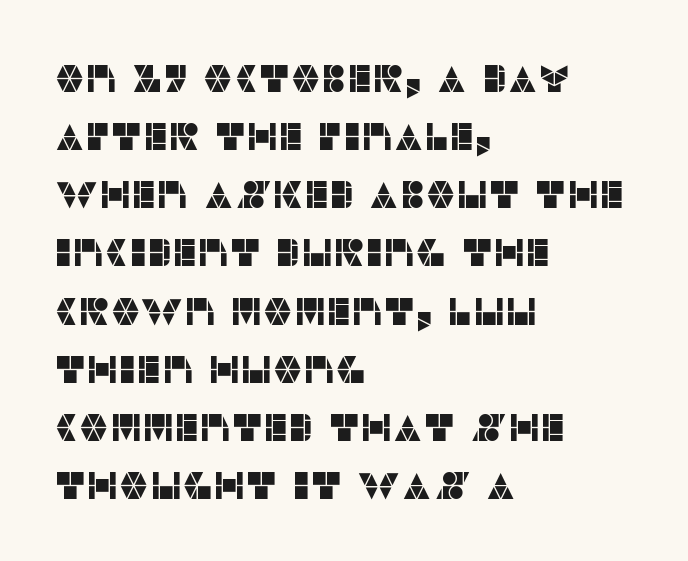
Q: Is the text italic (slanted)? A: No, it is upright.
Q: Is the typeface a serif or a sans-serif typeface? A: Sans-serif.
Q: Is the text underlined? A: No.
Q: How is the paragraph aligned? A: Left-aligned.
Q: Is the spacing between letters normal or unusually wide? A: Normal.
Q: Is the spacing between lines tight, normal or loose? A: Normal.
Q: Width (condensed, normal, or wide)? A: Normal.
Q: Stroke contrast? A: Low.
Q: x-height? A: Large.
Q: Monospaced? A: No.
